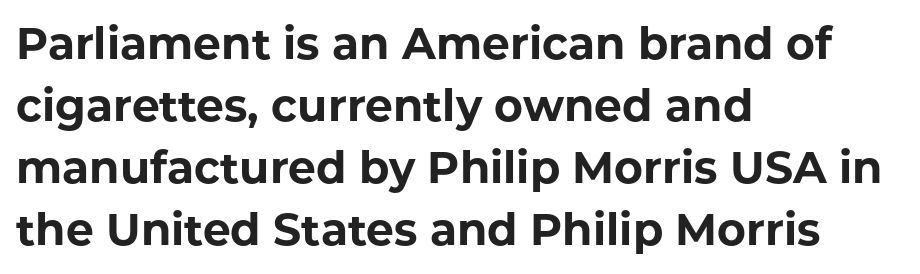
{"serif": "no", "italic": "no", "bold": "yes", "weight": "bold", "width": "normal", "stroke_contrast": "low", "x_height": "medium", "monospaced": "no", "underline": "no", "align": "left", "line_spacing": "normal", "line_spacing_ratio": 1.41, "letter_spacing": "normal", "letter_spacing_em": 0.0, "glyph_px": 44}
